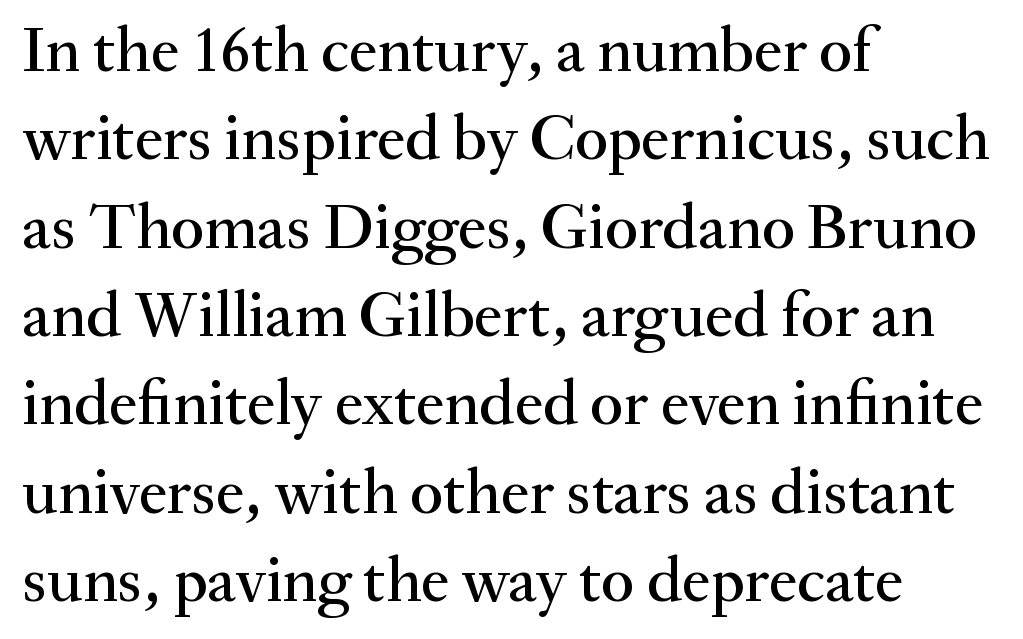
In terms of posture, this sample is upright. The specimen omits any rule beneath the text block's lines. Are there feet on the stems? There are — it's a serif. Evenly set lines give the paragraph a standard silhouette.
